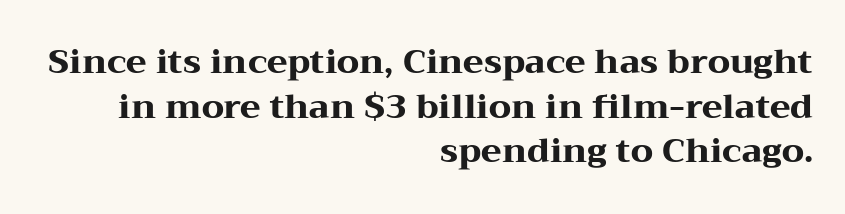
{"serif": "yes", "italic": "no", "bold": "yes", "weight": "heavy", "width": "wide", "stroke_contrast": "medium", "x_height": "medium", "monospaced": "no", "underline": "no", "align": "right", "line_spacing": "normal", "line_spacing_ratio": 1.31, "letter_spacing": "normal", "letter_spacing_em": 0.0, "glyph_px": 34}
